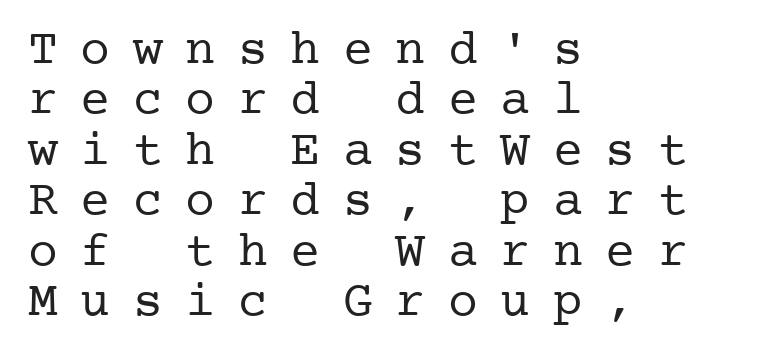
Stroke terminals: seriffed. What stands out about the letter spacing? Its width — letters are far apart. Baseline-to-baseline distance is barely more than the letter height. Check the space under the baseline: it is left empty. Quick note: not italic, upright. The lines are quadded left.
